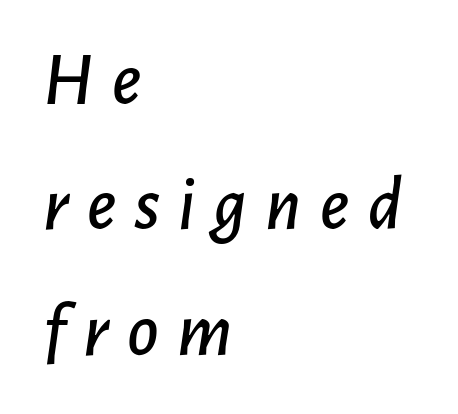
{"italic": "yes", "lean": "right", "slant_degrees": 7, "width": "normal", "stroke_contrast": "low", "x_height": "medium", "monospaced": "no", "underline": "no", "align": "left", "line_spacing": "normal", "line_spacing_ratio": 1.65, "letter_spacing": "wide", "letter_spacing_em": 0.24, "glyph_px": 76}
